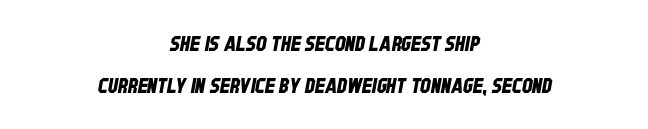
{"underline": "no", "align": "center", "line_spacing": "loose", "line_spacing_ratio": 1.98, "letter_spacing": "normal", "letter_spacing_em": 0.0, "glyph_px": 21}
